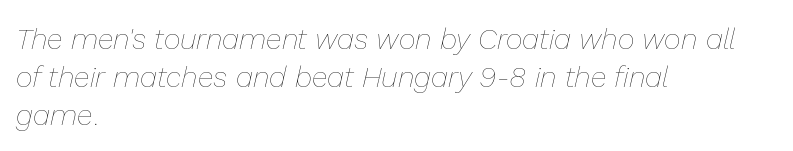
{"italic": "yes", "lean": "right", "slant_degrees": 13, "bold": "no", "weight": "thin", "width": "normal", "stroke_contrast": "low", "x_height": "medium", "monospaced": "no", "underline": "no", "align": "left", "line_spacing": "normal", "line_spacing_ratio": 1.31, "letter_spacing": "normal", "letter_spacing_em": 0.0, "glyph_px": 29}
